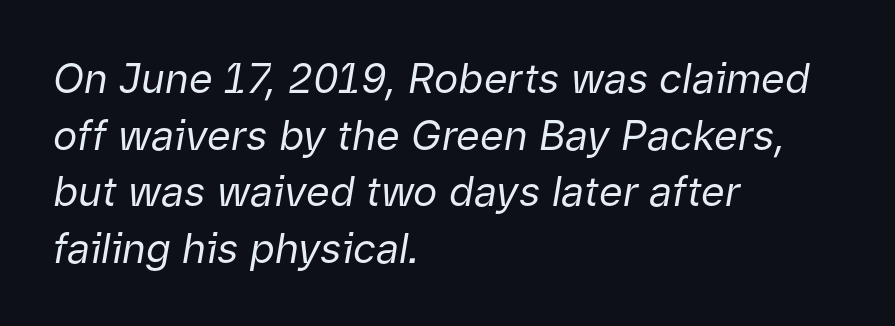
{"italic": "yes", "lean": "right", "slant_degrees": 9, "bold": "no", "weight": "regular", "width": "normal", "stroke_contrast": "low", "x_height": "medium", "monospaced": "no", "underline": "no", "align": "left", "line_spacing": "normal", "line_spacing_ratio": 1.38, "letter_spacing": "normal", "letter_spacing_em": 0.0, "glyph_px": 41}
